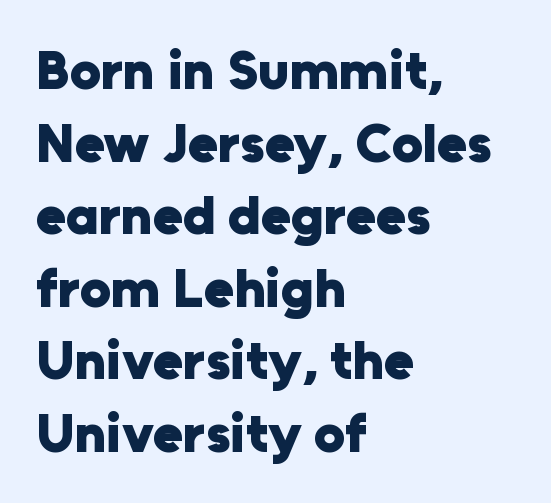
{"serif": "no", "italic": "no", "bold": "yes", "weight": "heavy", "width": "normal", "stroke_contrast": "low", "x_height": "medium", "monospaced": "no", "underline": "no", "align": "left", "line_spacing": "normal", "line_spacing_ratio": 1.32, "letter_spacing": "normal", "letter_spacing_em": 0.0, "glyph_px": 55}
